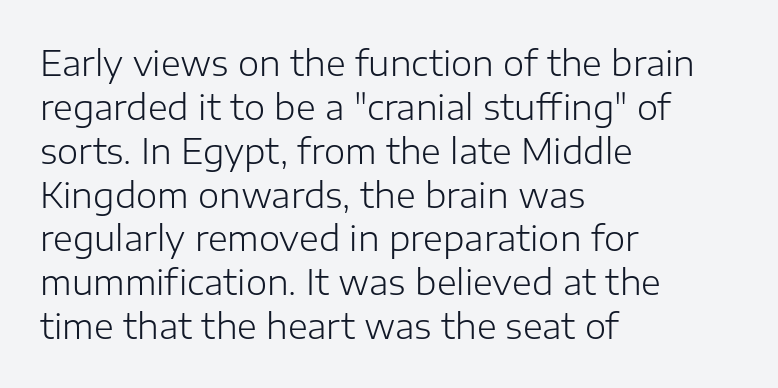
Q: Is the text bold? A: No.
Q: Is the text italic (slanted)? A: No, it is upright.
Q: Is the typeface a serif or a sans-serif typeface? A: Sans-serif.
Q: Is the text underlined? A: No.
Q: How is the paragraph aligned? A: Left-aligned.
Q: Is the spacing between letters normal or unusually wide? A: Normal.
Q: Is the spacing between lines tight, normal or loose? A: Normal.
Q: Width (condensed, normal, or wide)? A: Normal.
Q: Stroke contrast? A: Low.
Q: x-height? A: Medium.
Q: Monospaced? A: No.
